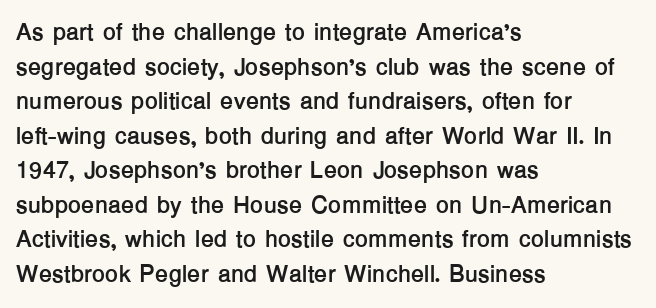
{"italic": "no", "bold": "yes", "underline": "no", "align": "left", "line_spacing": "normal", "line_spacing_ratio": 1.44, "letter_spacing": "normal", "letter_spacing_em": 0.0, "glyph_px": 24}
